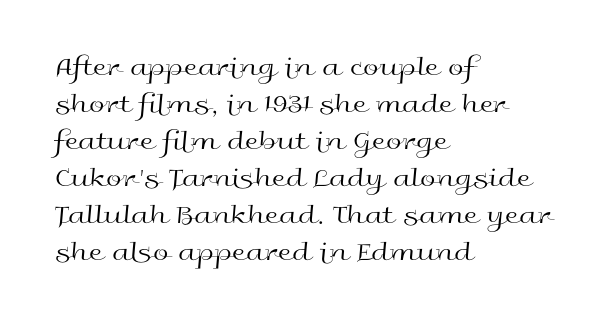
{"serif": "no", "italic": "no", "bold": "no", "weight": "regular", "width": "wide", "x_height": "medium", "monospaced": "no", "underline": "no", "align": "left", "line_spacing": "normal", "line_spacing_ratio": 1.32, "letter_spacing": "normal", "letter_spacing_em": 0.0, "glyph_px": 28}
